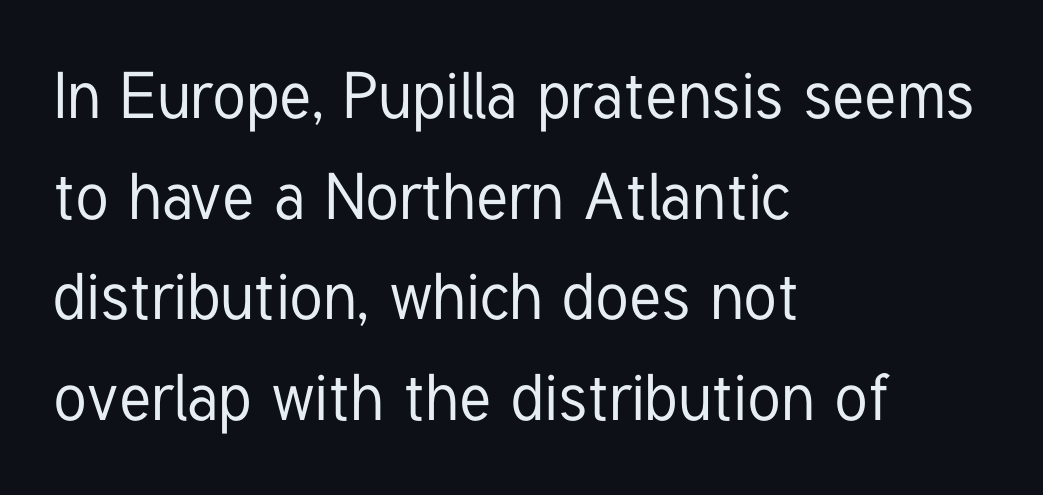
Q: Is the text italic (slanted)? A: No, it is upright.
Q: Is the typeface a serif or a sans-serif typeface? A: Sans-serif.
Q: Is the text underlined? A: No.
Q: How is the paragraph aligned? A: Left-aligned.
Q: Is the spacing between letters normal or unusually wide? A: Normal.
Q: Is the spacing between lines tight, normal or loose? A: Normal.
Q: Width (condensed, normal, or wide)? A: Condensed.
Q: Stroke contrast? A: Low.
Q: x-height? A: Medium.
Q: Monospaced? A: No.
